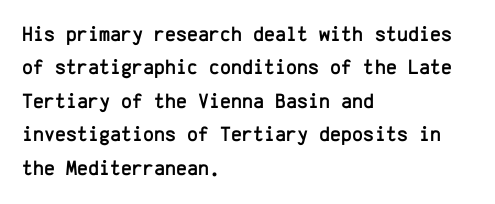
{"italic": "no", "underline": "no", "align": "left", "line_spacing": "normal", "line_spacing_ratio": 1.59, "letter_spacing": "normal", "letter_spacing_em": 0.0, "glyph_px": 21}
